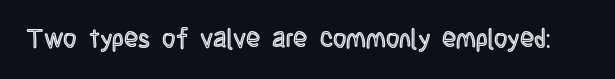
The image shows 26 px text type, upright; set normal letter spacing, not underlined.
